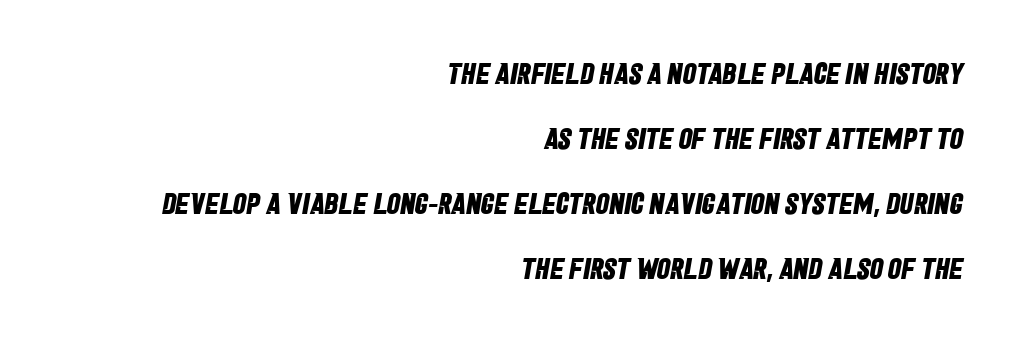
{"serif": "no", "bold": "yes", "weight": "bold", "width": "condensed", "stroke_contrast": "low", "x_height": "large", "monospaced": "no", "underline": "no", "align": "right", "line_spacing": "loose", "line_spacing_ratio": 2.17, "letter_spacing": "normal", "letter_spacing_em": 0.0, "glyph_px": 30}
